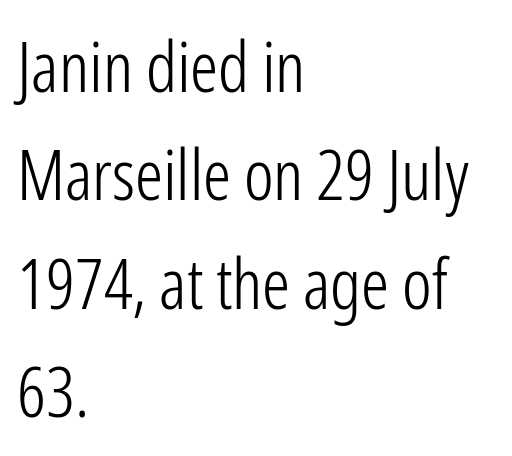
{"serif": "no", "italic": "no", "bold": "no", "weight": "light", "width": "condensed", "stroke_contrast": "low", "x_height": "medium", "monospaced": "no", "underline": "no", "align": "left", "line_spacing": "normal", "line_spacing_ratio": 1.55, "letter_spacing": "normal", "letter_spacing_em": 0.0, "glyph_px": 70}
